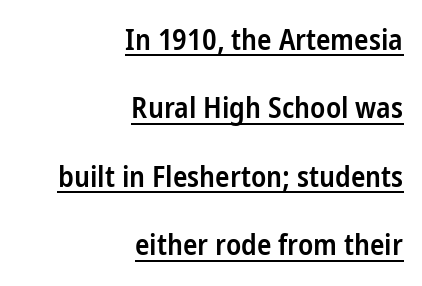
The glyphs have the mass of a demibold cut, below bold. Caption: standard tracking, unaltered. Which margin do the lines hug? The right one — the left edge is uneven. Reading down the column, the eye jumps a long way to each next line. Typographically, this falls in the sans-serif category. Each letter keeps its own natural width here, so spacing adapts to shape.
